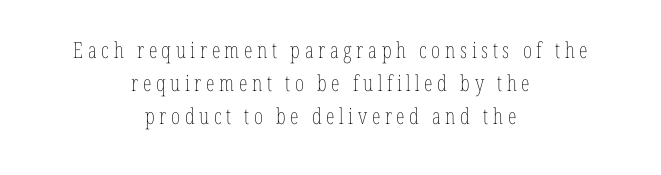
Q: Is the text bold? A: No.
Q: Is the text italic (slanted)? A: No, it is upright.
Q: Is the text underlined? A: No.
Q: How is the paragraph aligned? A: Centered.
Q: Is the spacing between letters normal or unusually wide? A: Unusually wide.
Q: Is the spacing between lines tight, normal or loose? A: Normal.
